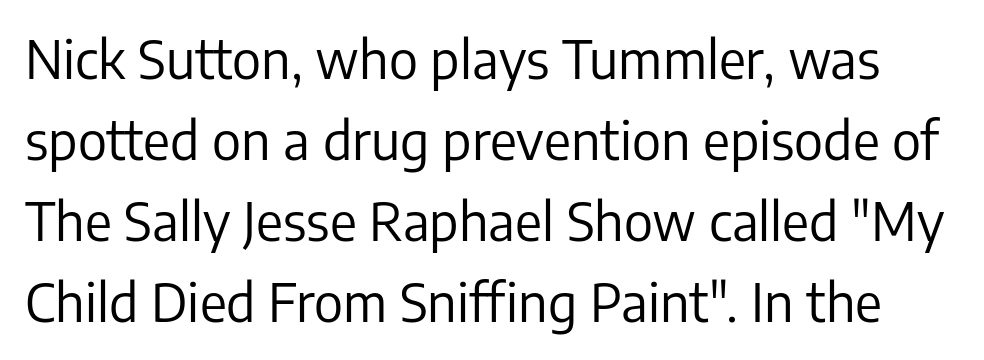
The image shows 52 px regular-weight sans-serif type, upright; set normal line spacing (1.56x), normal letter spacing, not underlined; low stroke contrast and a medium x-height.
